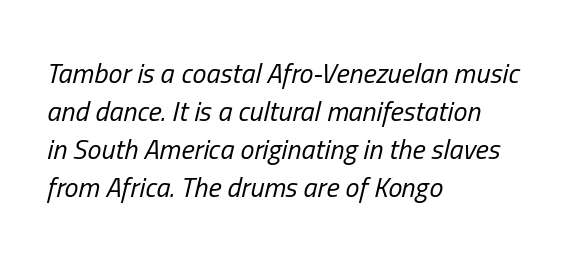
The letterforms sit shoulder to shoulder at normal distance. Nothing heavy about these letters — not bold at all. Italic: yes, the glyphs are oblique. The lines in this sample share a left origin and differ only in where they stop. Do the characters align in a grid? No, the font is proportional.
